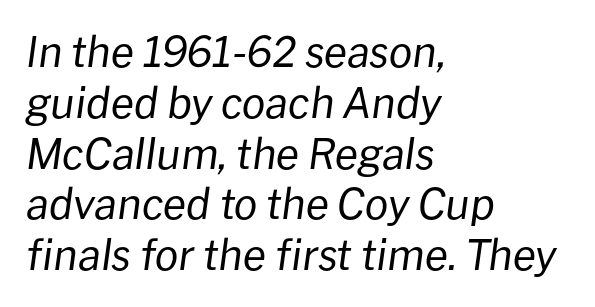
The image shows 42 px regular-weight type, italic (leaning right); set left-aligned, line spacing 1.21x, normal letter spacing, not underlined; low stroke contrast and a medium x-height.
